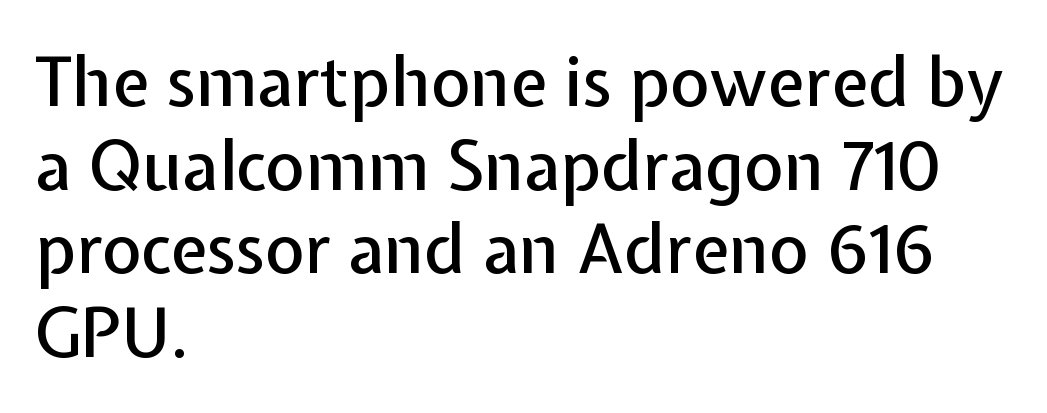
The image shows 68 px sans-serif type, upright; set left-aligned, line spacing 1.23x, normal letter spacing, not underlined; low stroke contrast and a medium x-height.
